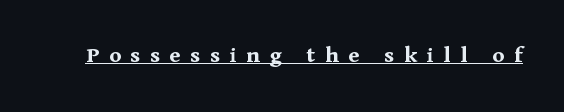
Q: Is the text bold? A: Yes.
Q: Is the text italic (slanted)? A: No, it is upright.
Q: Is the text underlined? A: Yes.
Q: Is the spacing between letters normal or unusually wide? A: Unusually wide.
